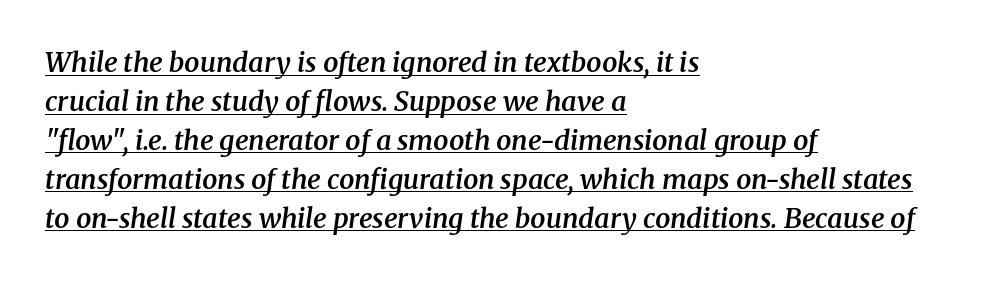
Q: Is the text bold? A: Semi-bold.
Q: Is the text italic (slanted)? A: Yes, it leans right by about 8 degrees.
Q: Is the text underlined? A: Yes.
Q: How is the paragraph aligned? A: Left-aligned.
Q: Is the spacing between letters normal or unusually wide? A: Normal.
Q: Is the spacing between lines tight, normal or loose? A: Normal.
